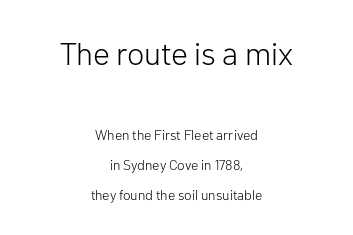
Q: Is the text bold? A: No.
Q: Is the text italic (slanted)? A: No, it is upright.
Q: Is the typeface a serif or a sans-serif typeface? A: Sans-serif.
Q: Is the text underlined? A: No.
Q: How is the paragraph aligned? A: Centered.
Q: Is the spacing between letters normal or unusually wide? A: Normal.
Q: Is the spacing between lines tight, normal or loose? A: Loose.
Q: Which block of text is set in a larger size, the first (top) or the second (bottom)? A: The first (top) one.
Q: Width (condensed, normal, or wide)? A: Normal.
Q: Stroke contrast? A: Low.
Q: x-height? A: Medium.
Q: Monospaced? A: No.
